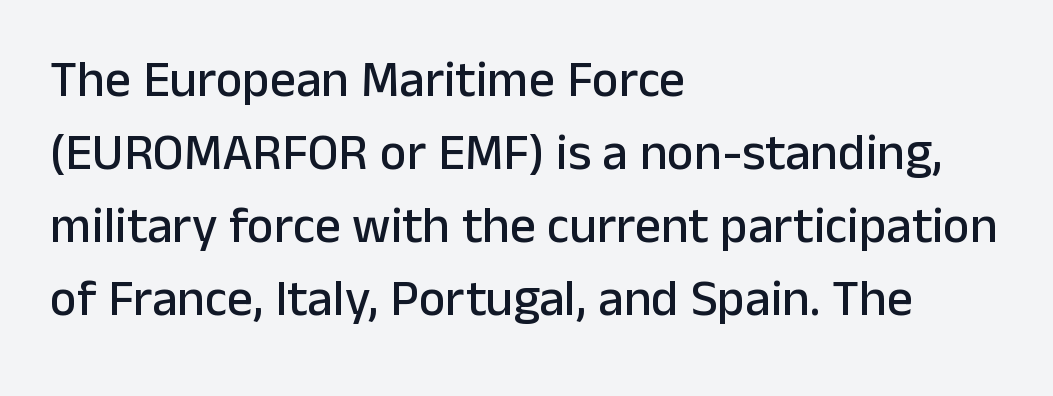
The font family rendered here belongs to the sans-serif group. Evenly set lines give the paragraph a standard silhouette. Words float on clear page, feet unadorned. Look at the tracking — it's just the regular setting, nothing added. A typesetter would call this proportional, since set widths differ per character.
